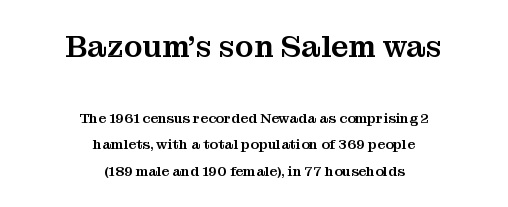
The image shows 31 px serif type, upright; set centered, line spacing 1.88x, normal letter spacing, not underlined; the first (top) block is 2.21x larger; medium stroke contrast and a medium x-height.
